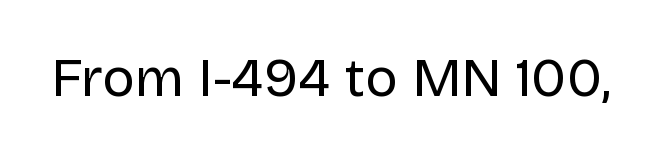
Q: Is the text bold? A: No.
Q: Is the text italic (slanted)? A: No, it is upright.
Q: Is the typeface a serif or a sans-serif typeface? A: Sans-serif.
Q: Is the text underlined? A: No.
Q: Is the spacing between letters normal or unusually wide? A: Normal.
Q: Width (condensed, normal, or wide)? A: Normal.
Q: Stroke contrast? A: Low.
Q: x-height? A: Large.
Q: Monospaced? A: No.
